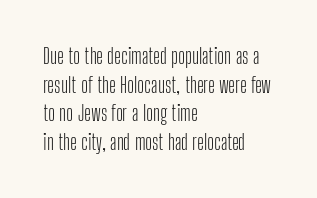
The image shows 21 px text type, upright; set left-aligned, normal line spacing (1.36x), normal letter spacing, not underlined.
